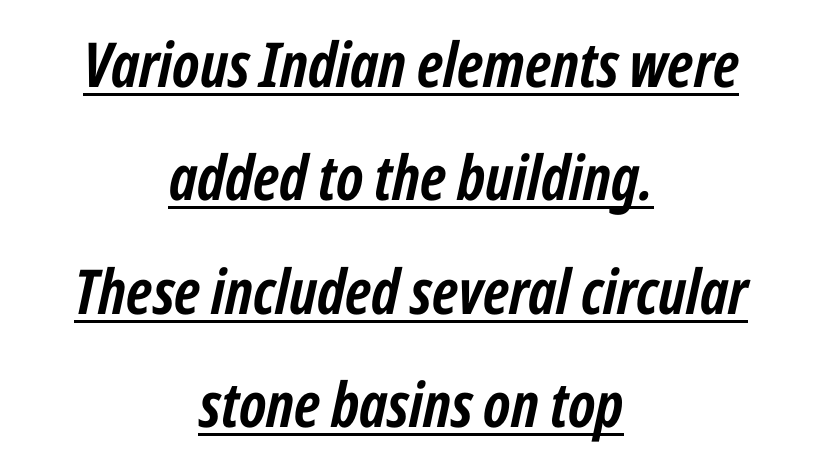
{"italic": "yes", "lean": "right", "slant_degrees": 12, "bold": "yes", "weight": "semibold", "width": "condensed", "stroke_contrast": "low", "x_height": "medium", "monospaced": "no", "underline": "yes", "align": "center", "line_spacing_ratio": 1.83, "letter_spacing": "normal", "letter_spacing_em": 0.0, "glyph_px": 62}
